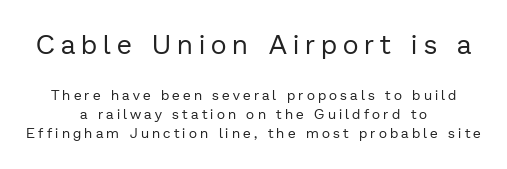
Q: Is the text bold? A: No.
Q: Is the text italic (slanted)? A: No, it is upright.
Q: Is the text underlined? A: No.
Q: How is the paragraph aligned? A: Centered.
Q: Is the spacing between letters normal or unusually wide? A: Unusually wide.
Q: Is the spacing between lines tight, normal or loose? A: Normal.
Q: Which block of text is set in a larger size, the first (top) or the second (bottom)? A: The first (top) one.
